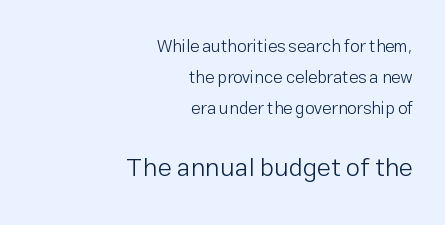
Q: Is the text bold? A: No.
Q: Is the text italic (slanted)? A: No, it is upright.
Q: Is the text underlined? A: No.
Q: How is the paragraph aligned? A: Right-aligned.
Q: Is the spacing between letters normal or unusually wide? A: Normal.
Q: Which block of text is set in a larger size, the first (top) or the second (bottom)? A: The second (bottom) one.
